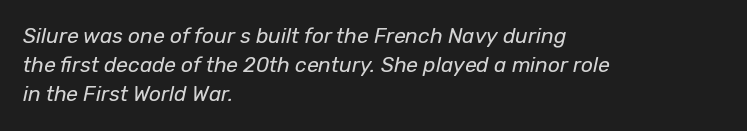
The image shows 21 px text type, italic (leaning right); set left-aligned, normal line spacing (1.39x), normal letter spacing, not underlined.
